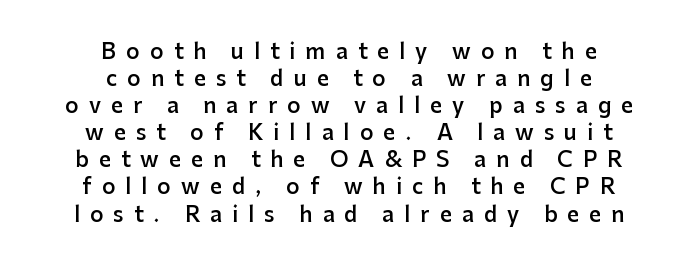
The image shows 21 px text type, upright; set centered, normal line spacing (1.29x), unusually wide letter spacing (+0.48 em), not underlined.
